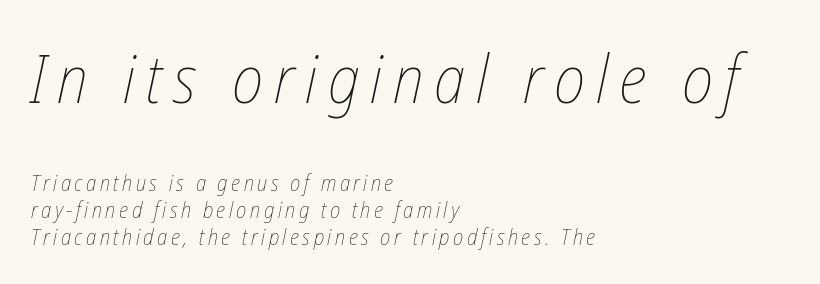
There's an unmistakable incline to the writing here. A classic flush-left, rag-right setting is used for this passage. Glance below the letters and you will spot only blank space. The strokes are not fattened; the text isn't bold.
